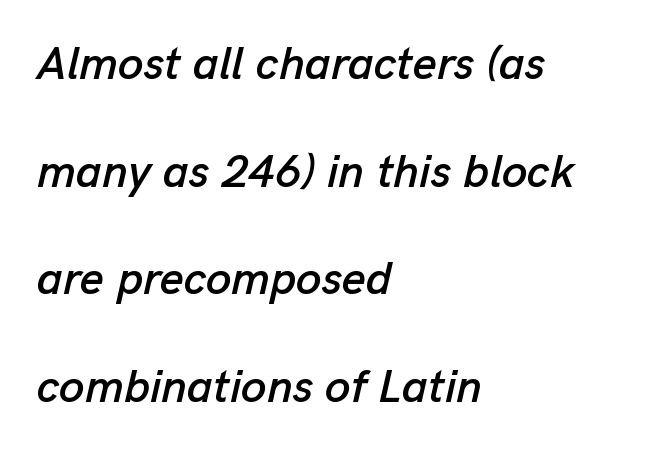
You could not count columns in this text — the font is proportionally spaced. These lines keep a tight, regular rhythm from letter to letter. These lines were composed using italics. The text block is weighted toward the left margin, trailing off unevenly rightward.
